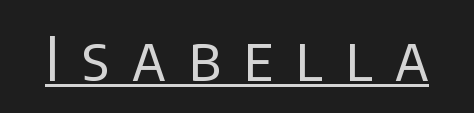
The image shows 61 px regular-weight sans-serif type, upright; set unusually wide letter spacing (+0.37 em), underlined; low stroke contrast and a large x-height.
